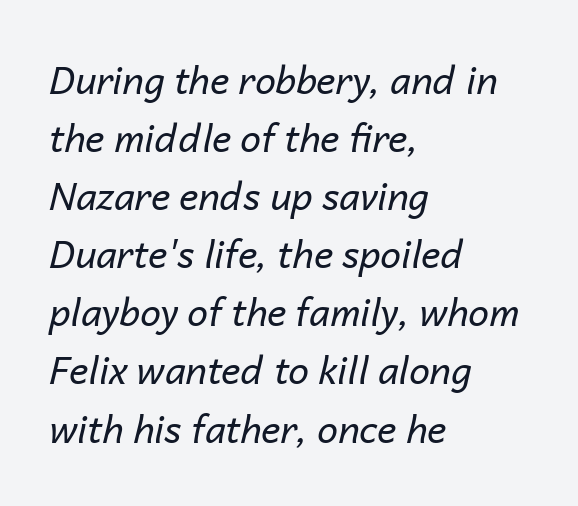
Q: Is the text bold? A: No.
Q: Is the text italic (slanted)? A: Yes, it leans right by about 14 degrees.
Q: Is the text underlined? A: No.
Q: How is the paragraph aligned? A: Left-aligned.
Q: Is the spacing between letters normal or unusually wide? A: Normal.
Q: Is the spacing between lines tight, normal or loose? A: Normal.
Q: Width (condensed, normal, or wide)? A: Normal.
Q: Stroke contrast? A: Low.
Q: x-height? A: Medium.
Q: Monospaced? A: No.
